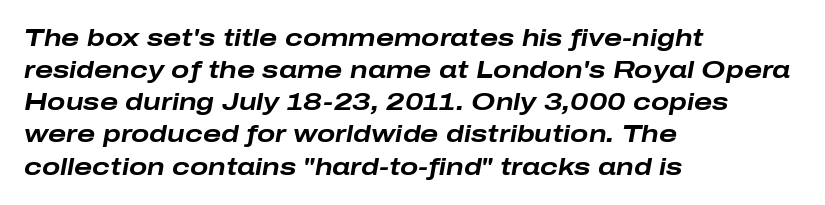
Q: Is the text bold? A: Yes.
Q: Is the text italic (slanted)? A: Yes, it leans right by about 10 degrees.
Q: Is the text underlined? A: No.
Q: How is the paragraph aligned? A: Left-aligned.
Q: Is the spacing between letters normal or unusually wide? A: Normal.
Q: Is the spacing between lines tight, normal or loose? A: Normal.
